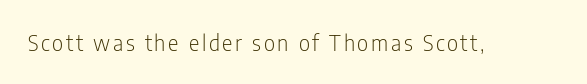
Q: Is the text bold? A: No.
Q: Is the text italic (slanted)? A: No, it is upright.
Q: Is the text underlined? A: No.
